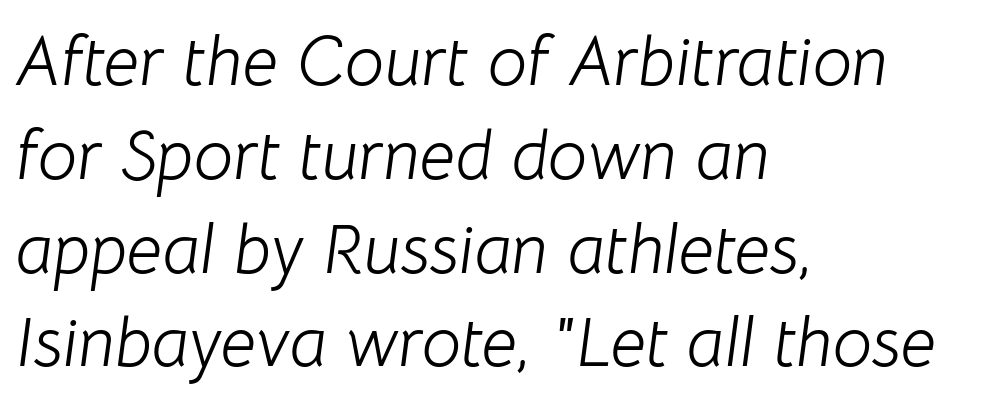
{"italic": "yes", "lean": "right", "slant_degrees": 8, "bold": "no", "weight": "light", "width": "normal", "stroke_contrast": "low", "x_height": "medium", "monospaced": "no", "underline": "no", "align": "left", "line_spacing": "normal", "line_spacing_ratio": 1.34, "letter_spacing": "normal", "letter_spacing_em": 0.0, "glyph_px": 70}
